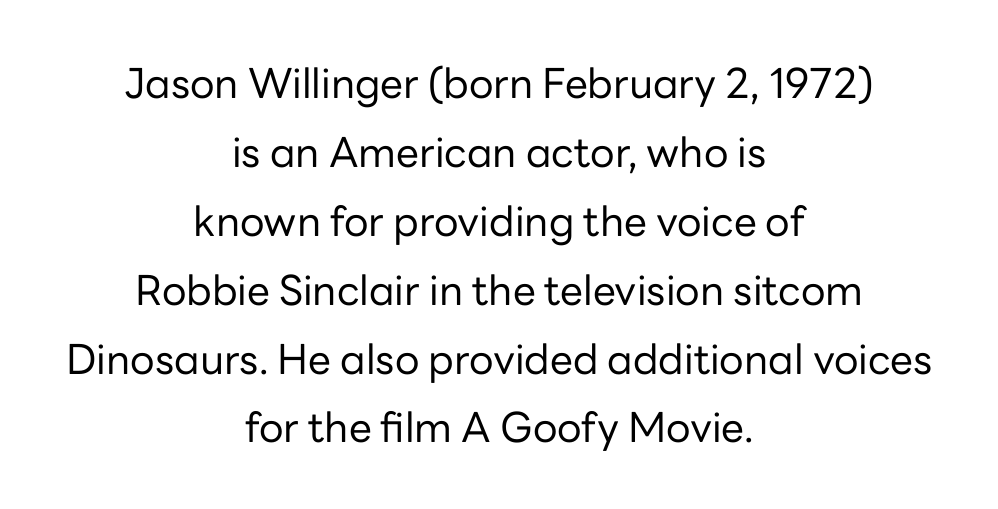
This is roman type, the default non-slanted kind. This sample has the flowing, uneven cadence of proportional lettering. The characters are drawn with everyday or finer stroke widths. Glance below the letters and you will spot only blank space. Is the letter spacing exaggerated? No — it looks like the ordinary default.
